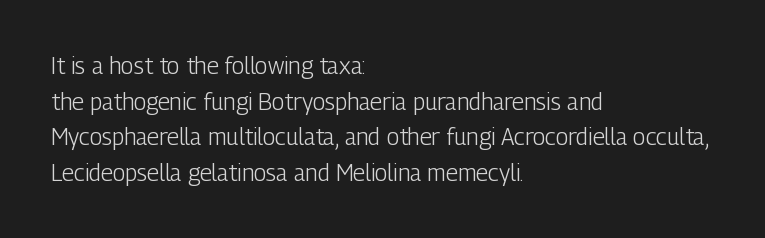
Q: Is the text bold? A: No.
Q: Is the text italic (slanted)? A: No, it is upright.
Q: Is the text underlined? A: No.
Q: How is the paragraph aligned? A: Left-aligned.
Q: Is the spacing between letters normal or unusually wide? A: Normal.
Q: Is the spacing between lines tight, normal or loose? A: Normal.
